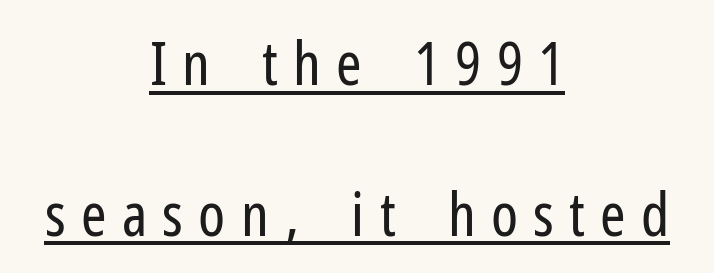
{"serif": "no", "italic": "no", "bold": "no", "weight": "regular", "width": "condensed", "stroke_contrast": "low", "x_height": "medium", "monospaced": "no", "underline": "yes", "align": "center", "line_spacing": "loose", "line_spacing_ratio": 2.47, "letter_spacing": "wide", "letter_spacing_em": 0.25, "glyph_px": 61}
